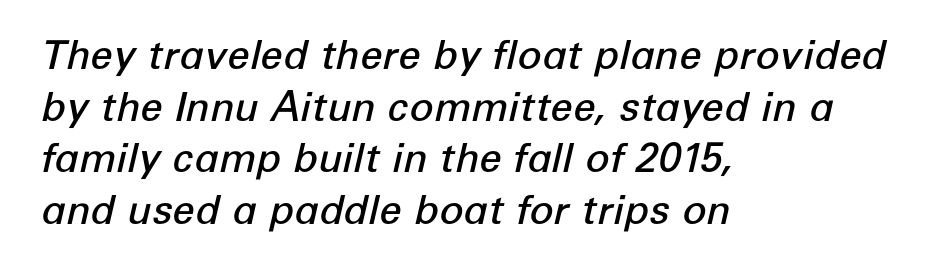
Q: Is the text bold? A: Semi-bold.
Q: Is the text italic (slanted)? A: Yes, it leans right by about 12 degrees.
Q: Is the text underlined? A: No.
Q: How is the paragraph aligned? A: Left-aligned.
Q: Is the spacing between letters normal or unusually wide? A: Normal.
Q: Is the spacing between lines tight, normal or loose? A: Normal.
Q: Width (condensed, normal, or wide)? A: Normal.
Q: Stroke contrast? A: Low.
Q: x-height? A: Medium.
Q: Monospaced? A: No.
